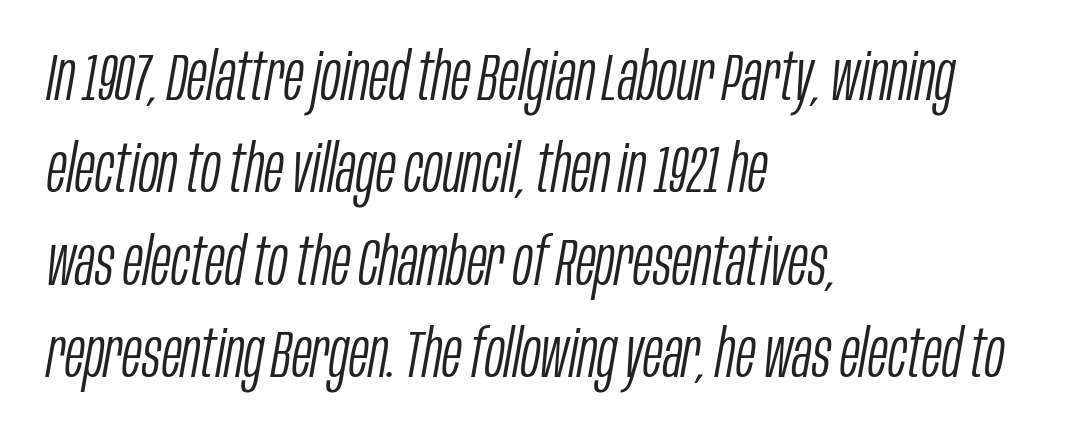
The image shows 66 px light, condensed type, italic (leaning right); set left-aligned, normal line spacing (1.4x), normal letter spacing, not underlined; low stroke contrast and a large x-height.
